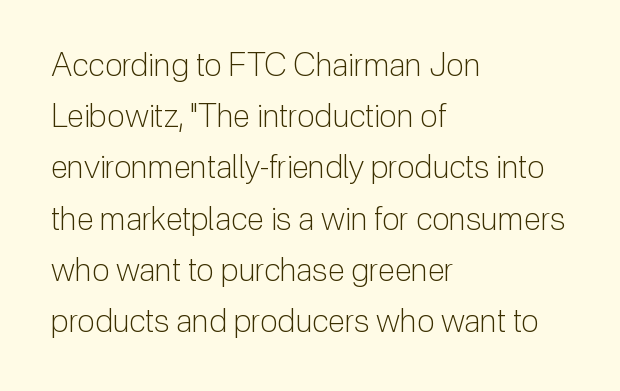
The image shows 32 px light sans-serif type, upright; set left-aligned, normal line spacing (1.6x), normal letter spacing, not underlined; low stroke contrast and a medium x-height.
